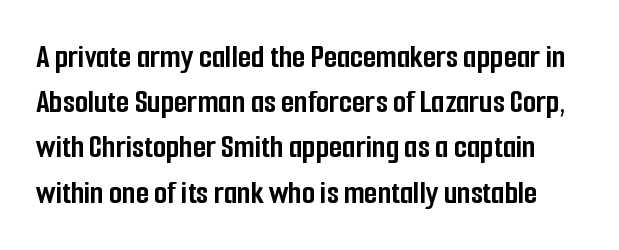
Q: Is the text bold? A: Yes.
Q: Is the text italic (slanted)? A: No, it is upright.
Q: Is the typeface a serif or a sans-serif typeface? A: Sans-serif.
Q: Is the text underlined? A: No.
Q: Is the spacing between letters normal or unusually wide? A: Normal.
Q: Is the spacing between lines tight, normal or loose? A: Normal.
Q: Width (condensed, normal, or wide)? A: Condensed.
Q: Stroke contrast? A: Low.
Q: x-height? A: Medium.
Q: Monospaced? A: No.
